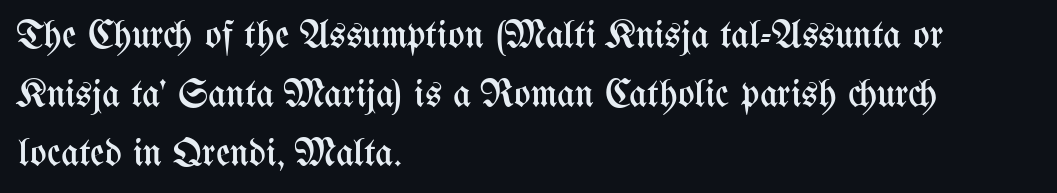
{"italic": "no", "bold": "no", "weight": "regular", "width": "condensed", "stroke_contrast": "medium", "x_height": "medium", "monospaced": "no", "underline": "no", "align": "left", "line_spacing": "normal", "line_spacing_ratio": 1.51, "letter_spacing": "normal", "letter_spacing_em": 0.0, "glyph_px": 39}
